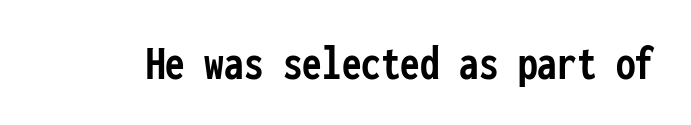
{"serif": "no", "italic": "no", "bold": "yes", "weight": "semibold", "width": "condensed", "stroke_contrast": "low", "x_height": "medium", "monospaced": "yes", "underline": "no", "letter_spacing": "normal", "letter_spacing_em": 0.0, "glyph_px": 49}
